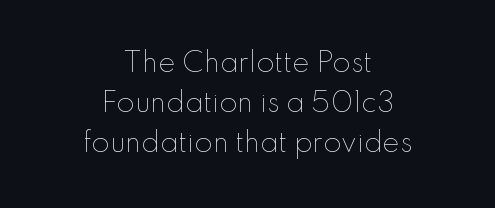
Q: Is the text bold? A: No.
Q: Is the text italic (slanted)? A: No, it is upright.
Q: Is the text underlined? A: No.
Q: How is the paragraph aligned? A: Centered.
Q: Is the spacing between letters normal or unusually wide? A: Normal.
Q: Is the spacing between lines tight, normal or loose? A: Normal.
